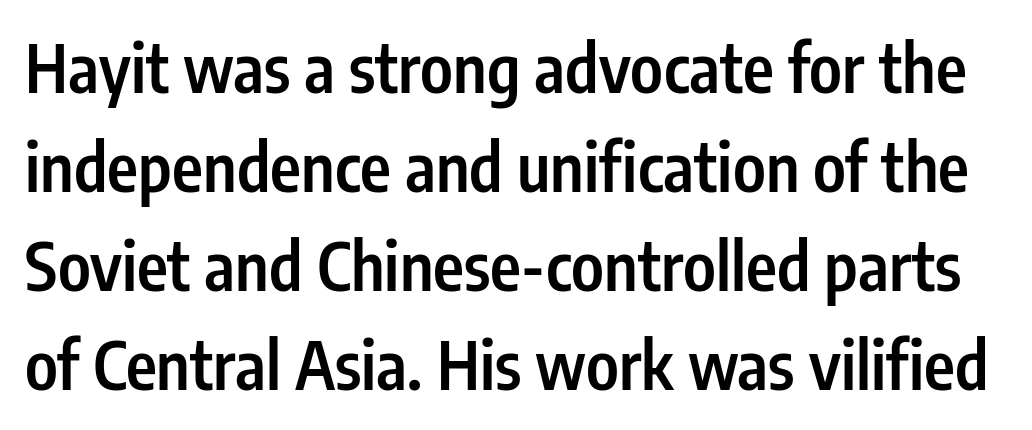
Q: Is the text bold? A: Semi-bold.
Q: Is the text italic (slanted)? A: No, it is upright.
Q: Is the typeface a serif or a sans-serif typeface? A: Sans-serif.
Q: Is the text underlined? A: No.
Q: Is the spacing between letters normal or unusually wide? A: Normal.
Q: Is the spacing between lines tight, normal or loose? A: Normal.
Q: Width (condensed, normal, or wide)? A: Condensed.
Q: Stroke contrast? A: Low.
Q: x-height? A: Medium.
Q: Monospaced? A: No.
